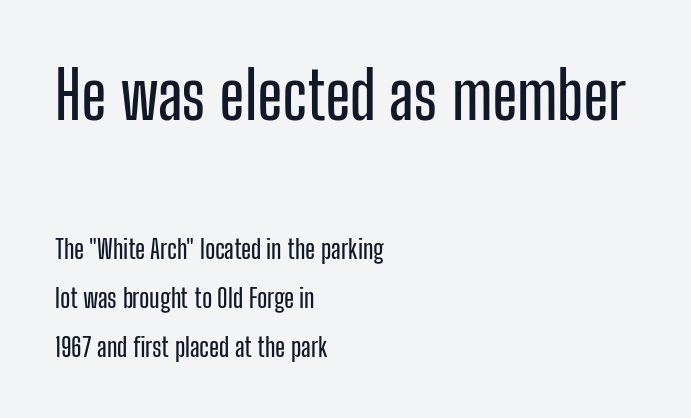
The image shows 66 px condensed sans-serif type, upright; set left-aligned, line spacing 1.89x, normal letter spacing, not underlined; the first (top) block is 2.54x larger; low stroke contrast and a medium x-height.
